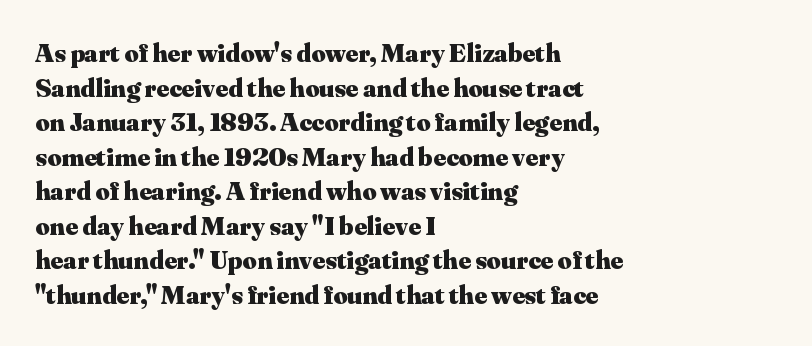
Q: Is the text bold? A: Yes.
Q: Is the text italic (slanted)? A: No, it is upright.
Q: Is the text underlined? A: No.
Q: How is the paragraph aligned? A: Left-aligned.
Q: Is the spacing between letters normal or unusually wide? A: Normal.
Q: Is the spacing between lines tight, normal or loose? A: Normal.
